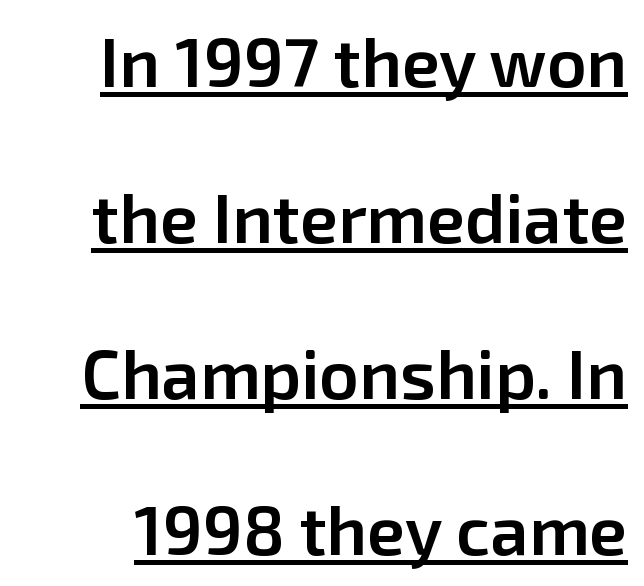
Q: Is the text bold? A: Semi-bold.
Q: Is the text italic (slanted)? A: No, it is upright.
Q: Is the typeface a serif or a sans-serif typeface? A: Sans-serif.
Q: Is the text underlined? A: Yes.
Q: Is the spacing between letters normal or unusually wide? A: Normal.
Q: Is the spacing between lines tight, normal or loose? A: Loose.
Q: Width (condensed, normal, or wide)? A: Normal.
Q: Stroke contrast? A: Low.
Q: x-height? A: Medium.
Q: Monospaced? A: No.
